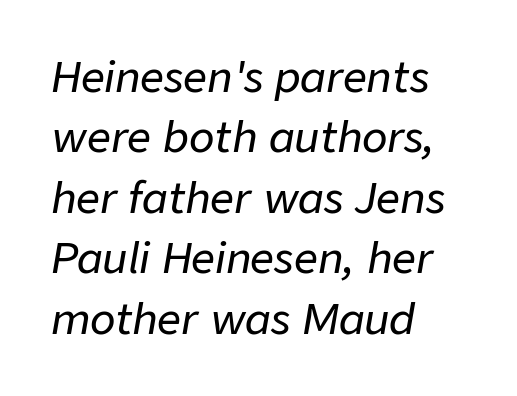
{"italic": "yes", "lean": "right", "slant_degrees": 9, "width": "normal", "stroke_contrast": "low", "x_height": "medium", "monospaced": "no", "underline": "no", "align": "left", "line_spacing": "normal", "line_spacing_ratio": 1.44, "letter_spacing": "normal", "letter_spacing_em": 0.0, "glyph_px": 42}
